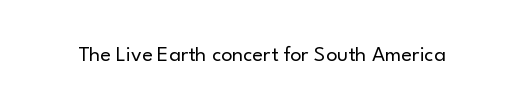
Q: Is the text bold? A: No.
Q: Is the text italic (slanted)? A: No, it is upright.
Q: Is the text underlined? A: No.
Q: Is the spacing between letters normal or unusually wide? A: Normal.
